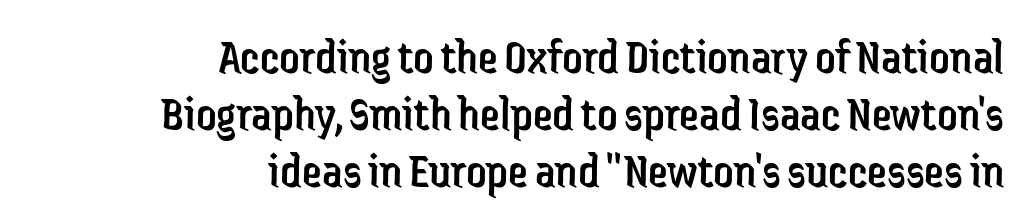
{"serif": "no", "italic": "no", "bold": "no", "weight": "regular", "width": "condensed", "stroke_contrast": "low", "x_height": "medium", "monospaced": "no", "underline": "no", "align": "right", "line_spacing": "tight", "line_spacing_ratio": 1.14, "letter_spacing": "normal", "letter_spacing_em": 0.0, "glyph_px": 50}
